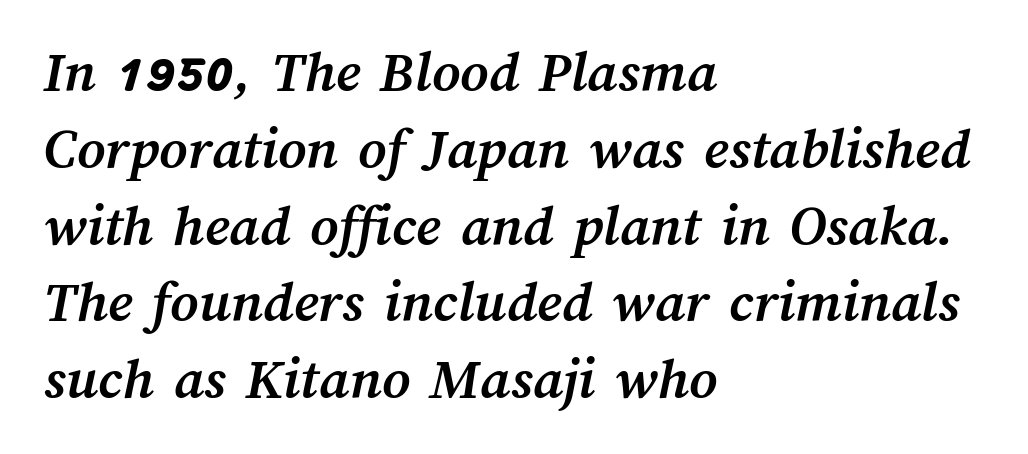
The image shows 60 px semibold type; set left-aligned, normal line spacing (1.28x), normal letter spacing, not underlined; medium stroke contrast and a medium x-height.
